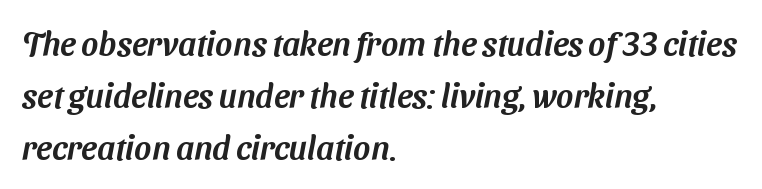
The image shows 33 px sans-serif type; set left-aligned, normal line spacing (1.58x), normal letter spacing, not underlined; medium stroke contrast and a medium x-height.
